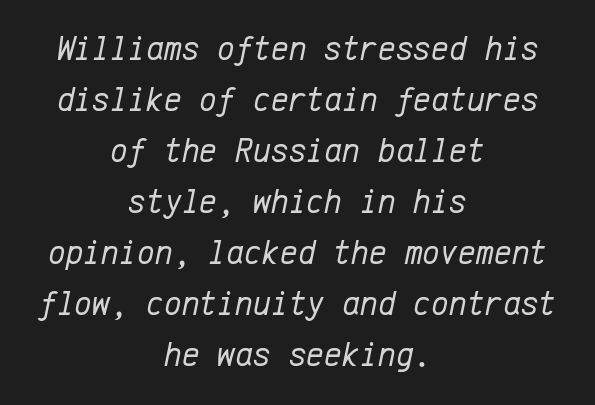
The characters are drawn with everyday or finer stroke widths. If you drew a line through each stem, it would be angled. Does the copy run flush right? No — it is centered line by line. Do the characters align in a grid? Yes, the font is monospaced. The type is set solid horizontally, with unmodified tracking. Check under the words: just untouched page.
